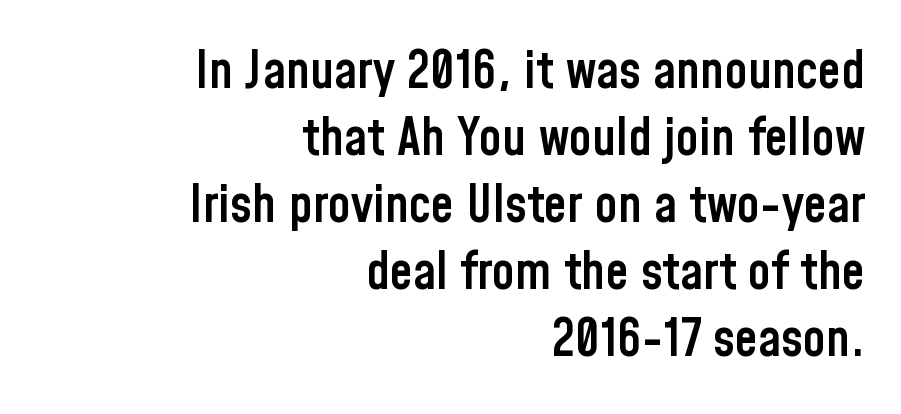
In terms of letterspacing, this is plain default setting. Students, observe: this is what conventionally led text looks like. Emphasis by weight is partial: semibold. Tall strokes in this sample are plumb rather than angled.
